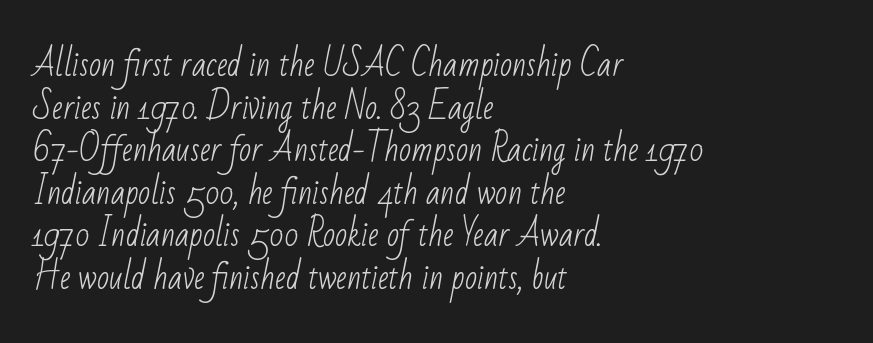
{"serif": "no", "bold": "no", "weight": "light", "width": "condensed", "stroke_contrast": "low", "x_height": "small", "monospaced": "no", "underline": "no", "align": "left", "line_spacing": "normal", "line_spacing_ratio": 1.33, "letter_spacing": "normal", "letter_spacing_em": 0.0, "glyph_px": 32}
